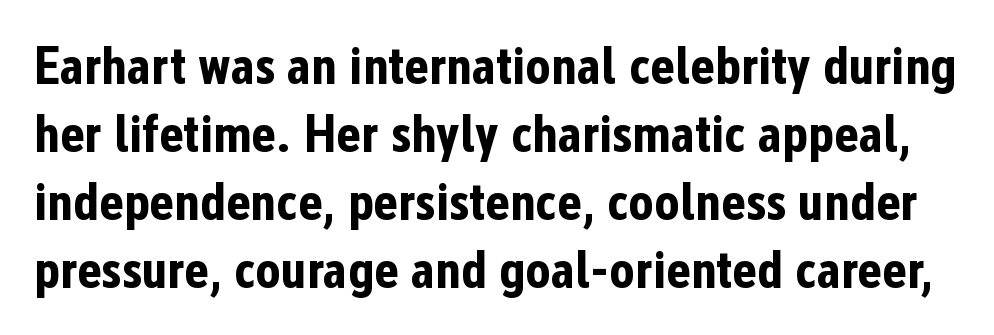
{"serif": "no", "italic": "no", "bold": "yes", "weight": "bold", "width": "condensed", "stroke_contrast": "low", "x_height": "medium", "monospaced": "no", "underline": "no", "line_spacing": "normal", "line_spacing_ratio": 1.28, "letter_spacing": "normal", "letter_spacing_em": 0.0, "glyph_px": 53}
